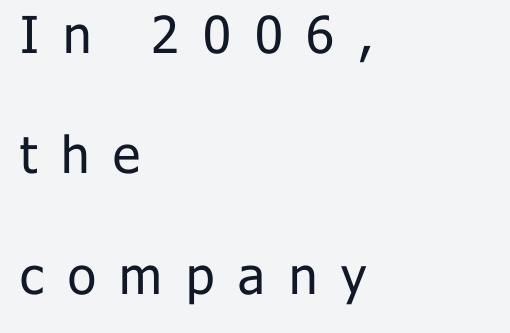
The image shows 51 px regular-weight sans-serif type, upright; set left-aligned, loose line spacing (2.36x), unusually wide letter spacing (+0.47 em), not underlined; low stroke contrast and a medium x-height.
